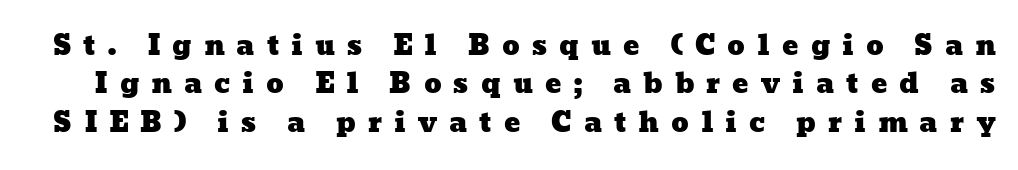
{"underline": "no", "line_spacing": "normal", "line_spacing_ratio": 1.42, "letter_spacing": "wide", "letter_spacing_em": 0.44, "glyph_px": 27}
